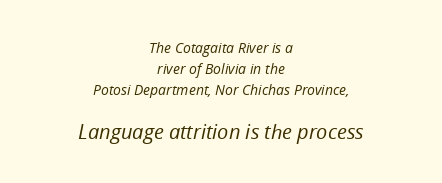
The letterforms sit shoulder to shoulder at normal distance. Is the stroke heavy? The answer is a plain regular-or-lighter. Of the two passages, the one underneath uses the larger point size. A clean baseline with only descenders dipping below it. This block has exactly the height ordinary leading produces. A student would call this center alignment; a typographer would say set centered.
